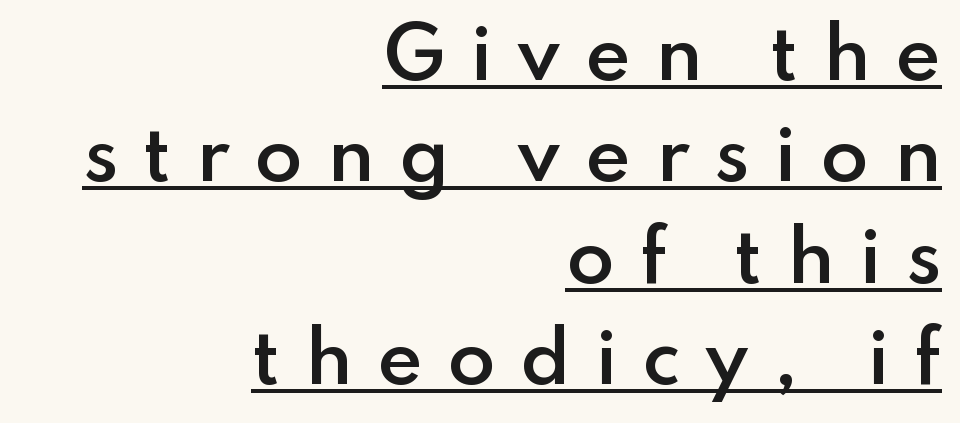
{"serif": "no", "italic": "no", "bold": "semi", "weight": "semibold", "width": "normal", "stroke_contrast": "low", "x_height": "small", "monospaced": "no", "underline": "yes", "align": "right", "line_spacing": "normal", "line_spacing_ratio": 1.45, "letter_spacing": "wide", "letter_spacing_em": 0.35, "glyph_px": 70}
